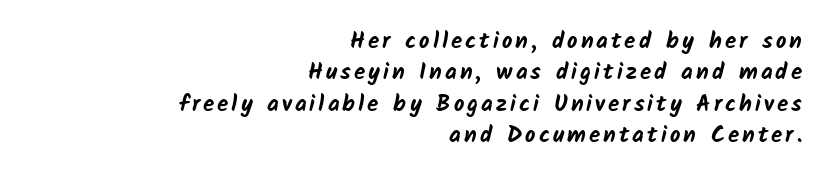
Q: Is the text bold? A: Yes.
Q: Is the text underlined? A: No.
Q: How is the paragraph aligned? A: Right-aligned.
Q: Is the spacing between lines tight, normal or loose? A: Normal.
